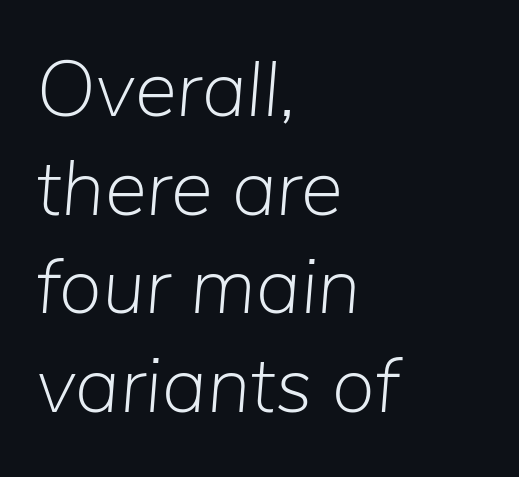
The face used here is proportionally spaced, like ordinary book or web type. Yep, that's italic — everything's leaning. Weight class: somewhere from thin through regular. Layout note: lines flush left. Default kerning and tracking; the words read as compact shapes. The strip under each line holds only bare page.
